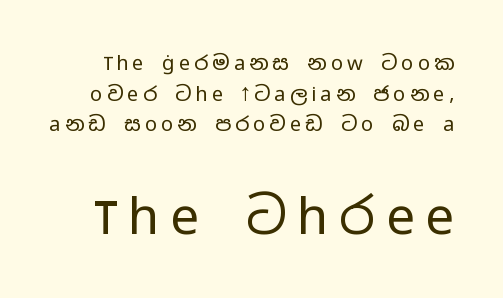
Q: Is the text bold? A: No.
Q: Is the text italic (slanted)? A: No, it is upright.
Q: Is the typeface a serif or a sans-serif typeface? A: Sans-serif.
Q: Is the text underlined? A: No.
Q: Is the spacing between letters normal or unusually wide? A: Unusually wide.
Q: Is the spacing between lines tight, normal or loose? A: Normal.
Q: Which block of text is set in a larger size, the first (top) or the second (bottom)? A: The second (bottom) one.
Q: Width (condensed, normal, or wide)? A: Wide.
Q: Stroke contrast? A: Low.
Q: x-height? A: Medium.
Q: Monospaced? A: No.
